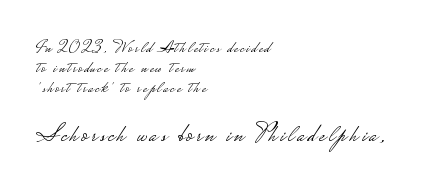
Q: Is the text bold? A: No.
Q: Is the text italic (slanted)? A: Yes.
Q: Is the text underlined? A: No.
Q: How is the paragraph aligned? A: Left-aligned.
Q: Which block of text is set in a larger size, the first (top) or the second (bottom)? A: The second (bottom) one.
